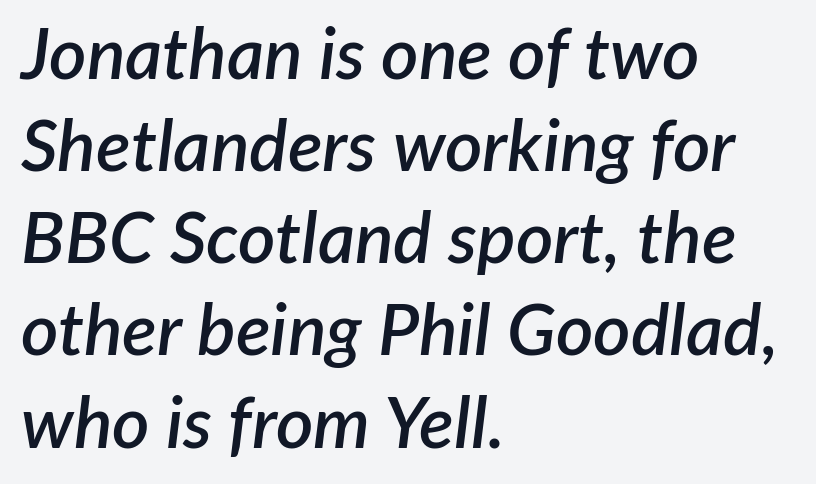
Rendered with sloped, italic letterforms. Glyph-to-glyph distance matches everyday printed text. You could not count columns in this text — the font is proportionally spaced. Normally led — the rows are evenly, conventionally spaced. These lines carry some extra weight — a demibold, not a full bold.
